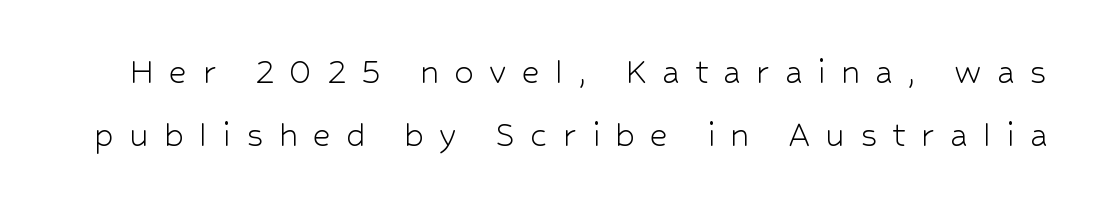
{"serif": "no", "italic": "no", "bold": "no", "weight": "light", "width": "normal", "stroke_contrast": "low", "x_height": "medium", "monospaced": "no", "underline": "no", "line_spacing": "normal", "line_spacing_ratio": 1.62, "letter_spacing": "wide", "letter_spacing_em": 0.39, "glyph_px": 39}
